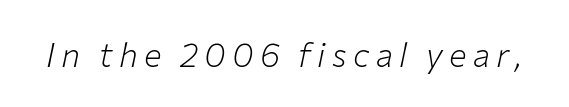
{"italic": "yes", "lean": "right", "slant_degrees": 12, "bold": "no", "weight": "light", "width": "normal", "stroke_contrast": "low", "x_height": "medium", "monospaced": "no", "underline": "no", "glyph_px": 33}
